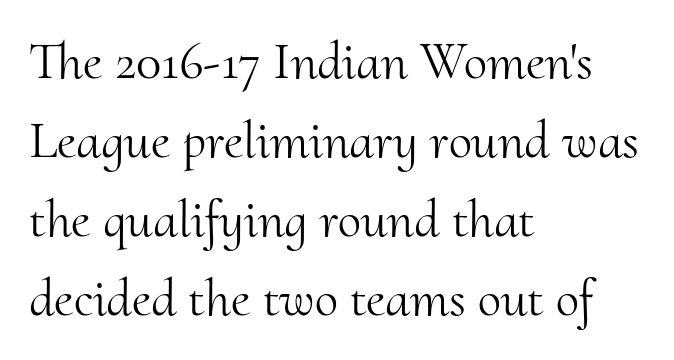
{"serif": "yes", "italic": "no", "bold": "no", "weight": "light", "width": "normal", "stroke_contrast": "medium", "x_height": "small", "monospaced": "no", "underline": "no", "align": "left", "line_spacing": "normal", "line_spacing_ratio": 1.49, "letter_spacing": "normal", "letter_spacing_em": 0.0, "glyph_px": 53}
